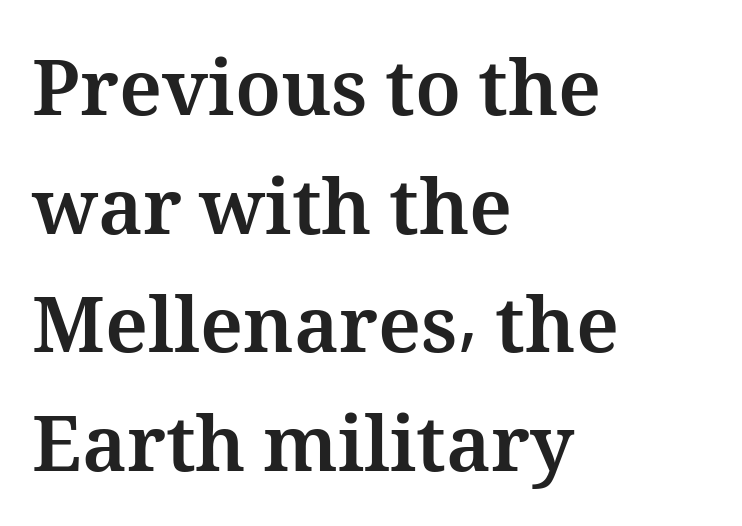
The image shows 77 px bold type, upright; set left-aligned, normal line spacing (1.54x), normal letter spacing, not underlined; medium stroke contrast and a medium x-height.
